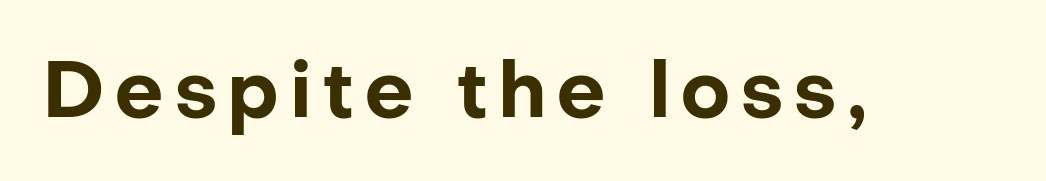
Decoration check: the copy has no underline. Is there any slant? The stems are plumb. These lines are rendered in a variable-pitch font. Bold? Absolutely — the strokes are thick and heavy. The face used here is a sans, in the tradition of grotesques and geometrics.
